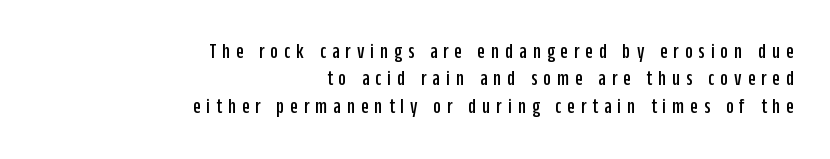
Q: Is the text italic (slanted)? A: No, it is upright.
Q: Is the text underlined? A: No.
Q: How is the paragraph aligned? A: Right-aligned.
Q: Is the spacing between letters normal or unusually wide? A: Unusually wide.
Q: Is the spacing between lines tight, normal or loose? A: Normal.
